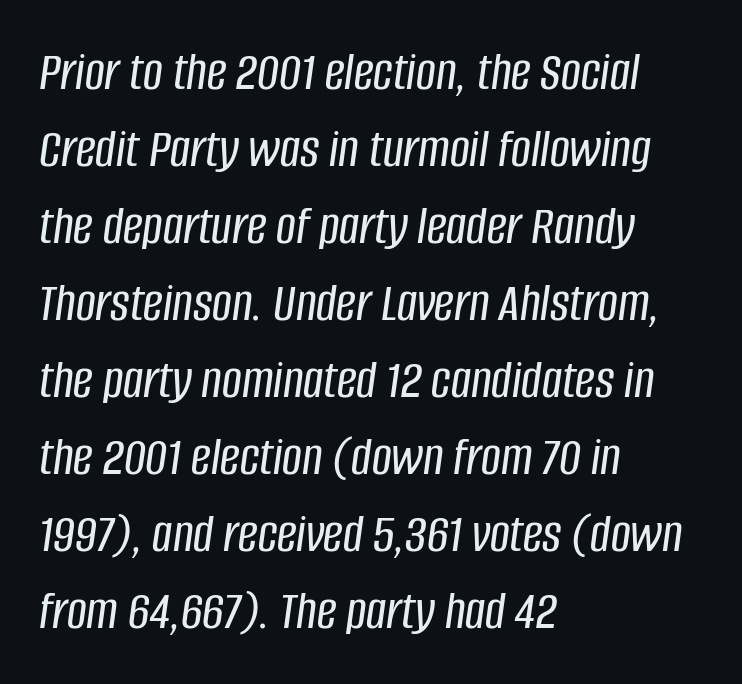
Character widths vary here, with narrow letters taking less room than wide ones. The horizontal fit of the characters is conventional and even. Bare-footed words on every line. Notice how the passage keeps a crisp vertical edge on the left only. The face used here has a pronounced slope to its letters.
